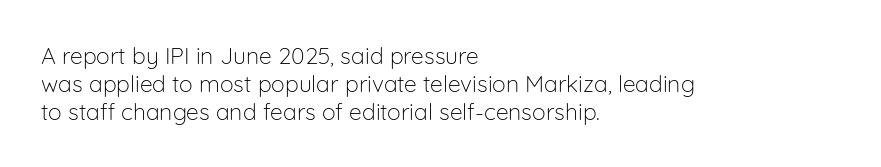
Italic: no, the glyphs are upright roman. Typeset ragged right — the left edge is the straight one. The gaps between neighbouring characters are ordinary and unremarkable. No letter is thick-stroked: the sample isn't bold. Lines of text with bare space underneath.
